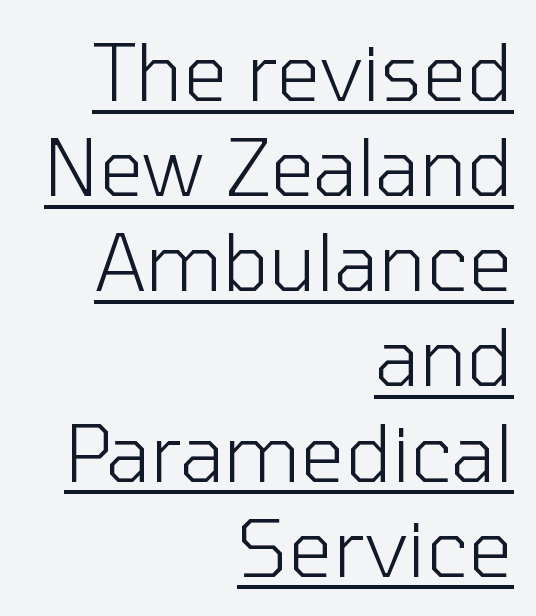
Look at the tracking — it's just the regular setting, nothing added. Horizontal alignment here is rightward, an uncommon choice for prose. Descenders here cross a horizontal rule under the line. The face used here is proportionally spaced, like ordinary book or web type.
